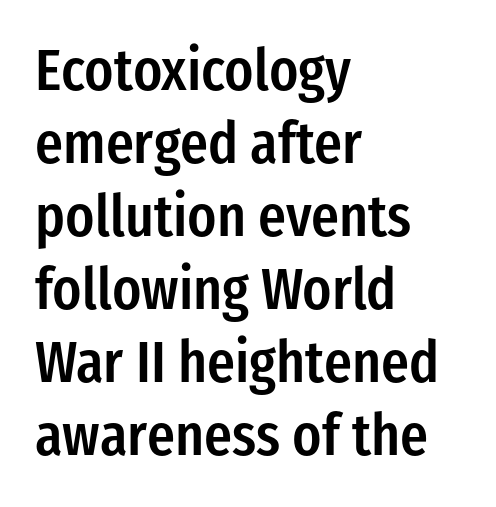
Q: Is the text bold? A: Semi-bold.
Q: Is the text italic (slanted)? A: No, it is upright.
Q: Is the typeface a serif or a sans-serif typeface? A: Sans-serif.
Q: Is the text underlined? A: No.
Q: How is the paragraph aligned? A: Left-aligned.
Q: Is the spacing between letters normal or unusually wide? A: Normal.
Q: Is the spacing between lines tight, normal or loose? A: Normal.
Q: Width (condensed, normal, or wide)? A: Condensed.
Q: Stroke contrast? A: Low.
Q: x-height? A: Medium.
Q: Monospaced? A: No.
